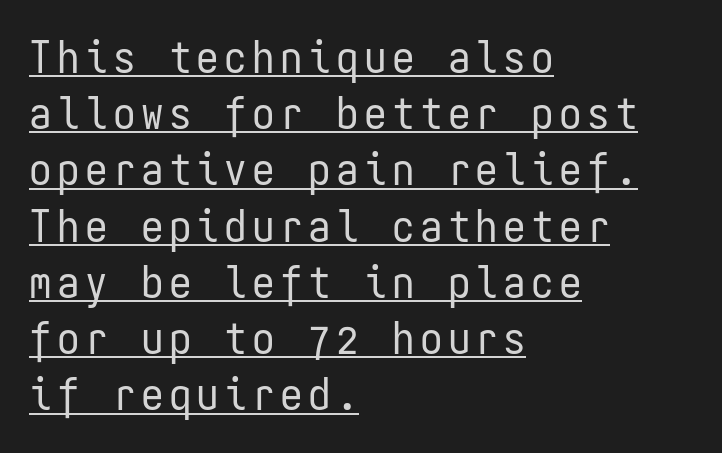
The image shows 45 px regular-weight, condensed sans-serif type, upright, monospaced; set left-aligned, normal line spacing (1.25x), underlined; low stroke contrast and a medium x-height.
